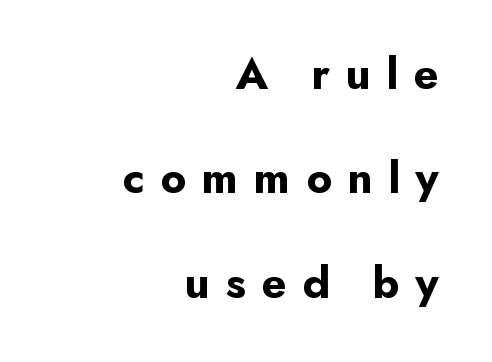
The image shows 46 px bold sans-serif type, upright; set right-aligned, loose line spacing (2.27x), unusually wide letter spacing (+0.33 em), not underlined; low stroke contrast and a small x-height.
